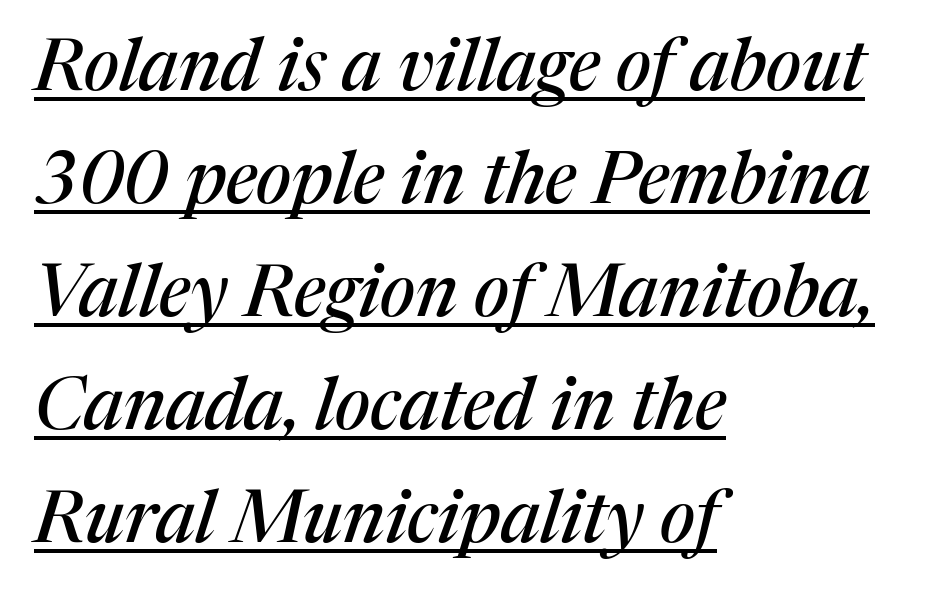
The image shows 72 px serif type, italic (leaning right); set left-aligned, normal line spacing (1.57x), normal letter spacing, underlined; medium stroke contrast and a medium x-height.
